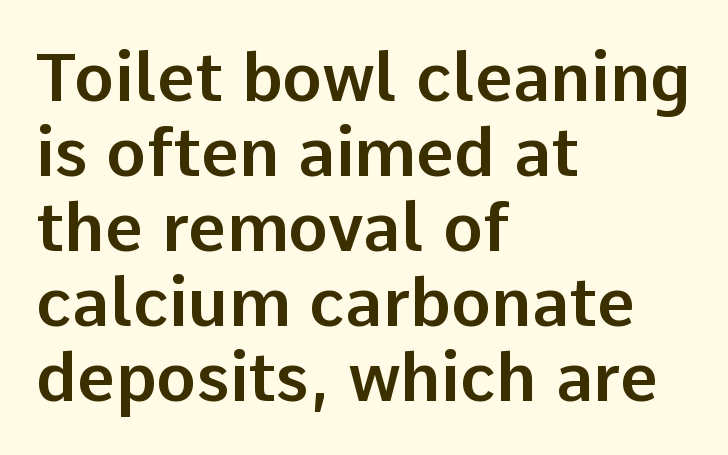
{"serif": "no", "italic": "no", "width": "normal", "stroke_contrast": "low", "x_height": "medium", "monospaced": "no", "underline": "no", "align": "left", "line_spacing": "tight", "line_spacing_ratio": 1.12, "letter_spacing": "normal", "letter_spacing_em": 0.0, "glyph_px": 67}
